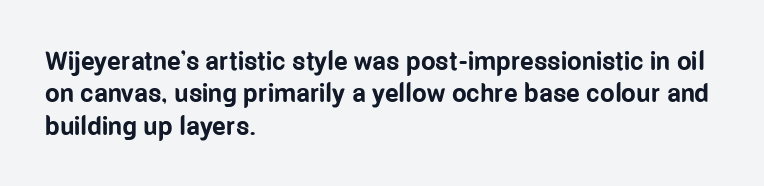
Q: Is the text bold? A: Yes.
Q: Is the text italic (slanted)? A: No, it is upright.
Q: Is the text underlined? A: No.
Q: How is the paragraph aligned? A: Left-aligned.
Q: Is the spacing between letters normal or unusually wide? A: Normal.
Q: Is the spacing between lines tight, normal or loose? A: Normal.
